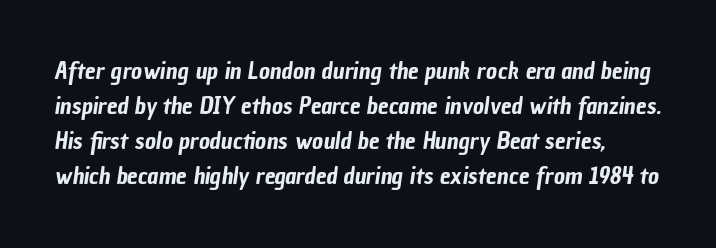
The letters sit at their default tracking, neither squeezed nor spread. The specimen omits any rule beneath the text block's lines. Summary of vertical rhythm: regular, with standard interline spacing.
